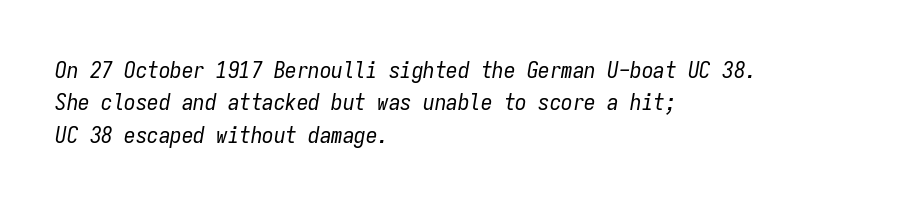
The image shows 23 px text type, italic (leaning right); set left-aligned, normal line spacing (1.41x), normal letter spacing, not underlined.
